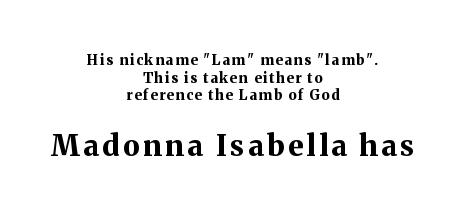
Q: Is the text bold? A: Yes.
Q: Is the text italic (slanted)? A: No, it is upright.
Q: Is the typeface a serif or a sans-serif typeface? A: Serif.
Q: Is the text underlined? A: No.
Q: How is the paragraph aligned? A: Centered.
Q: Is the spacing between lines tight, normal or loose? A: Normal.
Q: Which block of text is set in a larger size, the first (top) or the second (bottom)? A: The second (bottom) one.
Q: Width (condensed, normal, or wide)? A: Normal.
Q: Stroke contrast? A: Medium.
Q: x-height? A: Medium.
Q: Monospaced? A: No.
